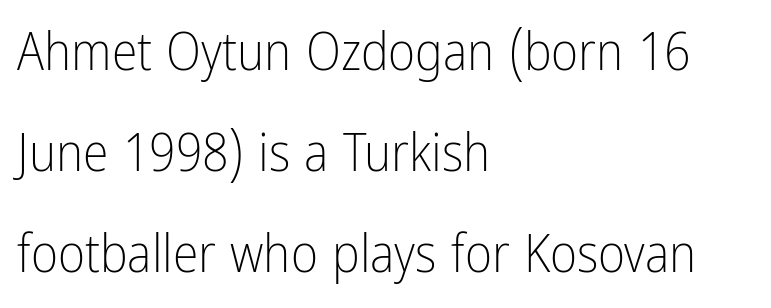
Style check: upright. Has an underline been added? It has not. The font family rendered here belongs to the sans-serif group. This block would shrink considerably if given ordinary leading; it's expanded now. Caption: multi-line text, flush left, ragged right. Heaviness? Minimal to ordinary, like unemphasized prose.
